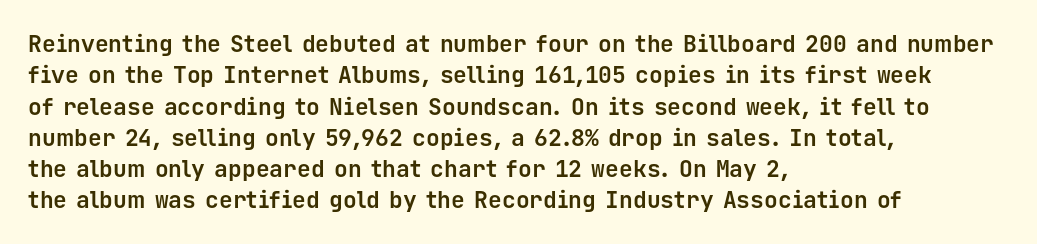
Q: Is the text bold? A: Yes.
Q: Is the text italic (slanted)? A: No, it is upright.
Q: Is the text underlined? A: No.
Q: How is the paragraph aligned? A: Left-aligned.
Q: Is the spacing between letters normal or unusually wide? A: Normal.
Q: Is the spacing between lines tight, normal or loose? A: Normal.
